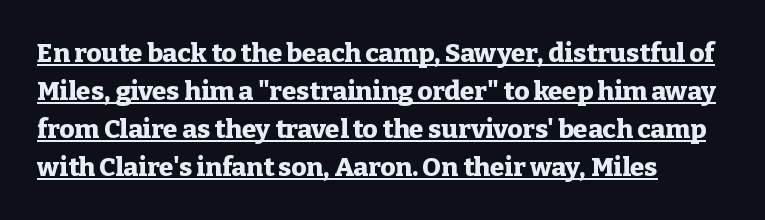
The lines sit at an ordinary, default distance from one another. The compositor pushed each line to the left boundary. The characters look thick and weighty, a clear bold. This is the regular roman posture of the typeface. Glyph-to-glyph distance matches everyday printed text. A baseline rule has been typeset under these characters.
